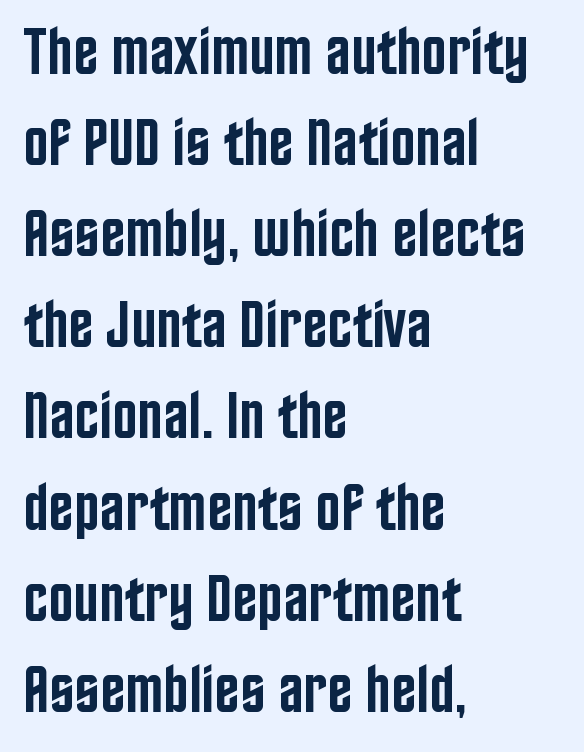
Regular leading. Stroke thickness is moderately raised; the sample reads as semibold. Note the varied advance widths — an 'i' is clearly narrower than an 'm'. These lines were composed using upright roman letters.
